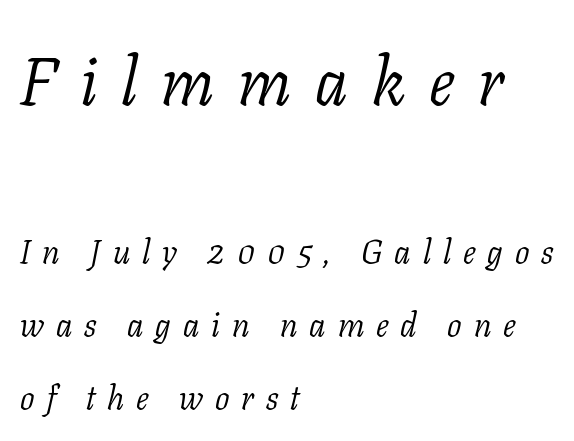
Character size in the leading block exceeds that of the trailing block. Classification — serif. Does the lettering tilt? It does — this is italic. The paragraph has a hard left edge and a soft right edge. A clean baseline with only descenders dipping below it.
